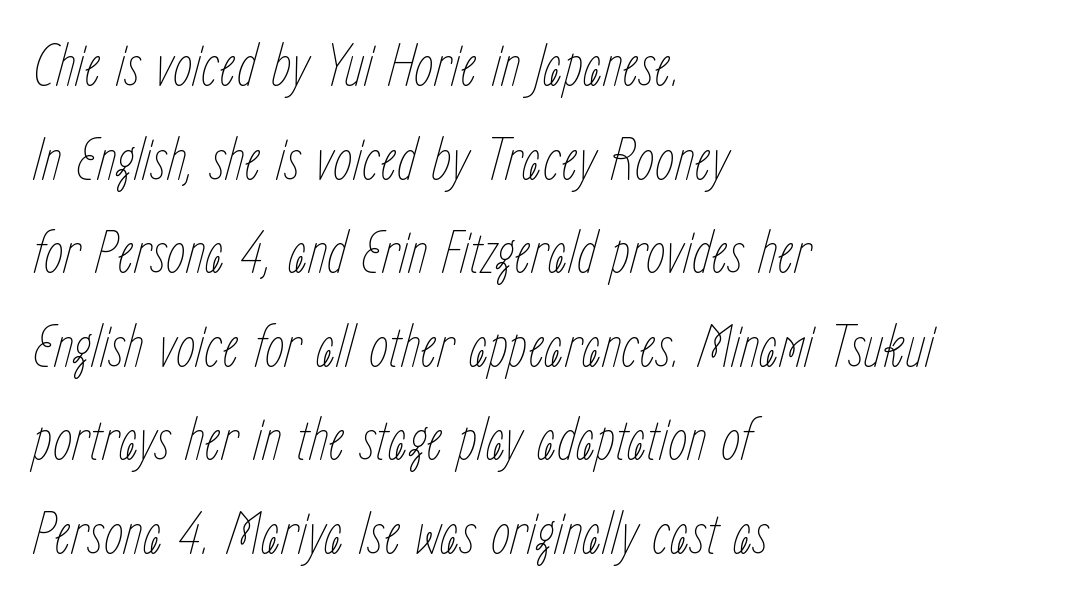
Compared with ordinary roman type, these characters are visibly tilted. Default kerning and tracking; the words read as compact shapes. The passage shown stacks its lines at a standard gap. A bare baseline throughout the passage.
